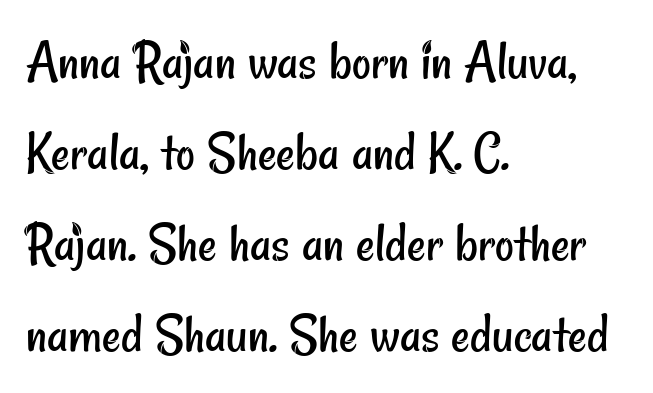
The image shows 58 px regular-weight, condensed sans-serif type; set left-aligned, normal line spacing (1.57x), normal letter spacing, not underlined; low stroke contrast and a small x-height.
